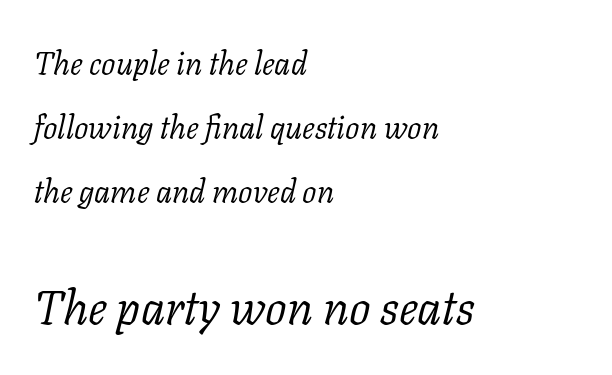
These lines keep a tight, regular rhythm from letter to letter. The lower block of text is set noticeably larger than the block above it. No word sits above an underline. The vertical gap from one line to the next is large. The letterforms sit at book weight or below.
